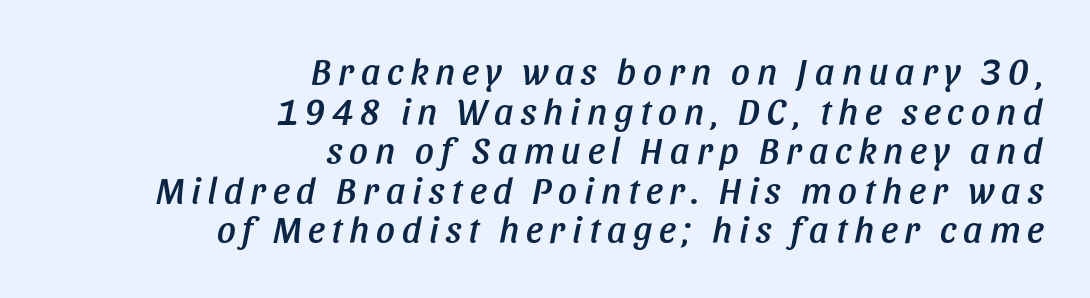
This sample is right-justified, so line beginnings fall wherever the words allow. Notice how the stems are inclined rather than vertical — that's the hallmark of italics. Interline gaps are noticeably narrow in this sample. A clean baseline with only descenders dipping below it. You could not count columns in this text — the font is proportionally spaced.
